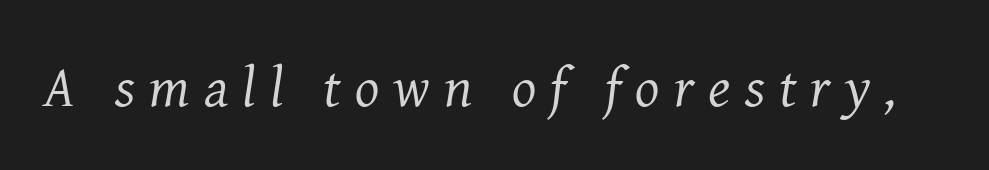
{"serif": "yes", "italic": "yes", "lean": "right", "slant_degrees": 8, "bold": "no", "weight": "regular", "width": "normal", "stroke_contrast": "medium", "x_height": "medium", "monospaced": "no", "underline": "no", "letter_spacing": "wide", "letter_spacing_em": 0.25, "glyph_px": 57}
